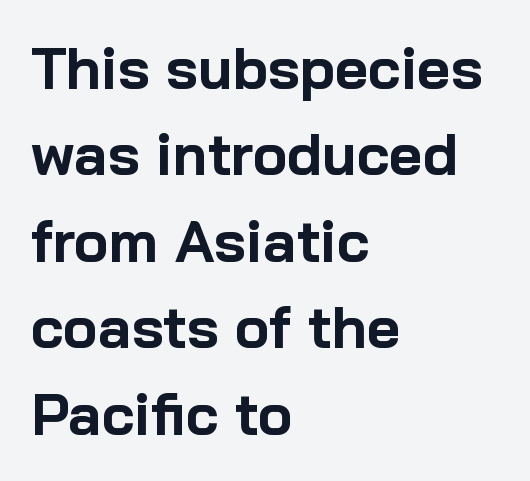
The image shows 58 px bold sans-serif type, upright; set left-aligned, normal line spacing (1.49x), normal letter spacing, not underlined; low stroke contrast and a medium x-height.
